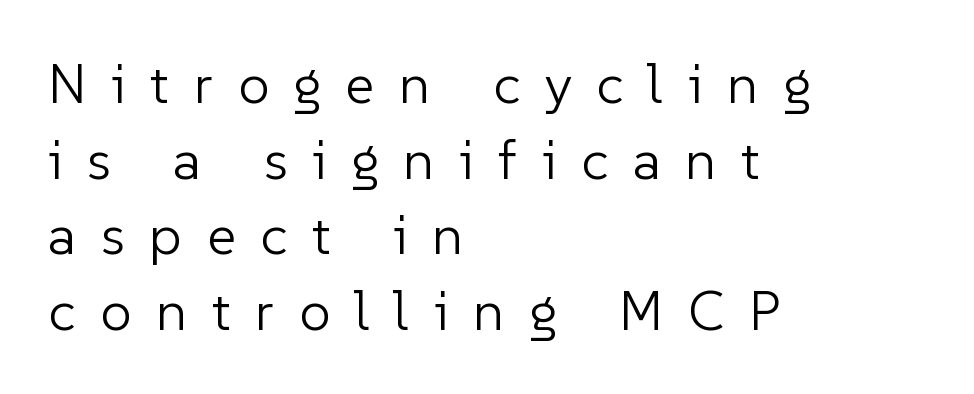
Q: Is the text bold? A: No.
Q: Is the text italic (slanted)? A: No, it is upright.
Q: Is the typeface a serif or a sans-serif typeface? A: Sans-serif.
Q: Is the text underlined? A: No.
Q: How is the paragraph aligned? A: Left-aligned.
Q: Is the spacing between letters normal or unusually wide? A: Unusually wide.
Q: Is the spacing between lines tight, normal or loose? A: Normal.
Q: Width (condensed, normal, or wide)? A: Normal.
Q: Stroke contrast? A: Low.
Q: x-height? A: Medium.
Q: Monospaced? A: No.
